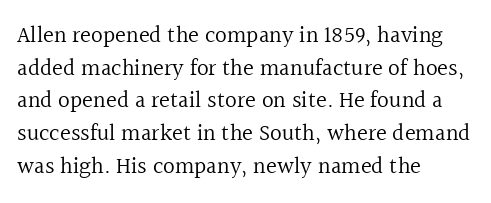
Characters follow at the spacing the type designer built in. The letterforms sit at book weight or below. Rendered with straight, roman letterforms. The rows are spaced the way most documents space them. The strip under each line holds only bare page.
